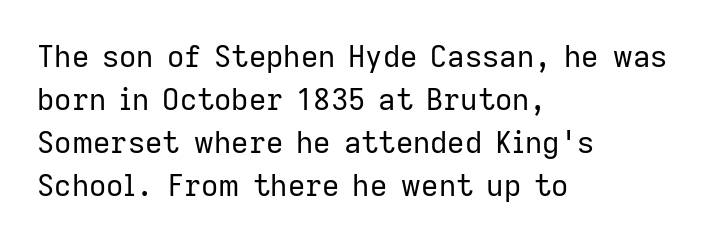
Q: Is the text bold? A: No.
Q: Is the text italic (slanted)? A: No, it is upright.
Q: Is the typeface a serif or a sans-serif typeface? A: Sans-serif.
Q: Is the text underlined? A: No.
Q: How is the paragraph aligned? A: Left-aligned.
Q: Is the spacing between letters normal or unusually wide? A: Normal.
Q: Is the spacing between lines tight, normal or loose? A: Normal.
Q: Width (condensed, normal, or wide)? A: Normal.
Q: Stroke contrast? A: Low.
Q: x-height? A: Medium.
Q: Monospaced? A: No.
